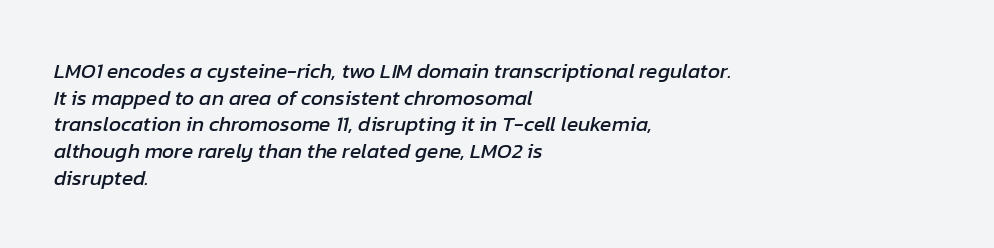
The image shows 21 px text type, italic (leaning right); set left-aligned, normal line spacing (1.27x), normal letter spacing, not underlined.
